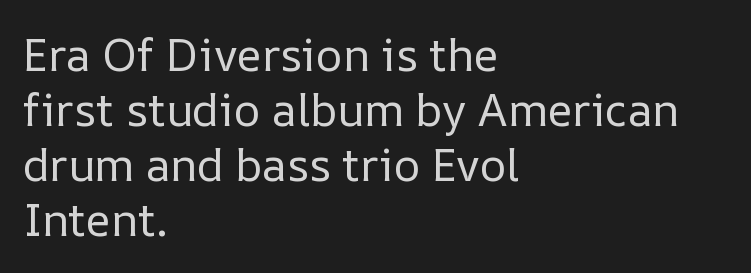
{"italic": "no", "bold": "no", "weight": "regular", "width": "normal", "stroke_contrast": "low", "x_height": "medium", "monospaced": "no", "underline": "no", "align": "left", "line_spacing_ratio": 1.22, "letter_spacing": "normal", "letter_spacing_em": 0.0, "glyph_px": 45}
